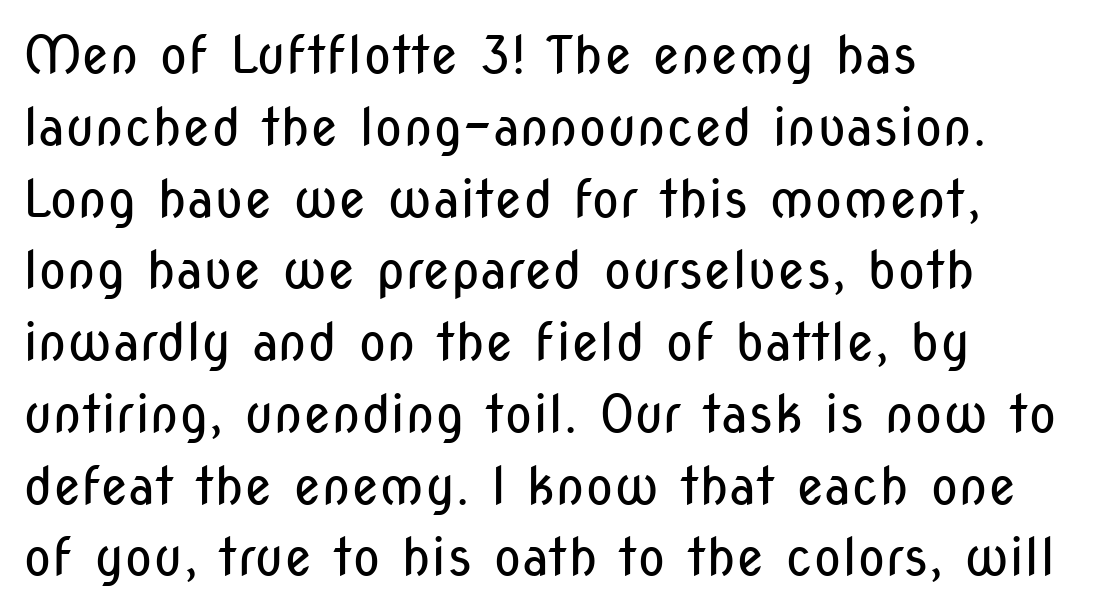
The image shows 52 px regular-weight, condensed sans-serif type, upright; set left-aligned, normal line spacing (1.38x), normal letter spacing, not underlined; low stroke contrast and a medium x-height.
